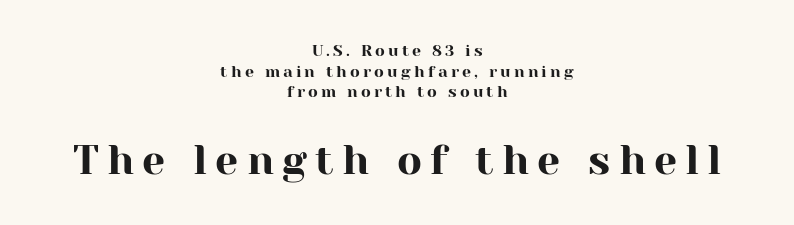
{"serif": "yes", "italic": "no", "width": "normal", "stroke_contrast": "high", "x_height": "medium", "monospaced": "no", "underline": "no", "align": "center", "line_spacing": "normal", "line_spacing_ratio": 1.29, "letter_spacing": "wide", "letter_spacing_em": 0.2, "larger_block": "second", "size_ratio": 2.56, "glyph_px": 41}
